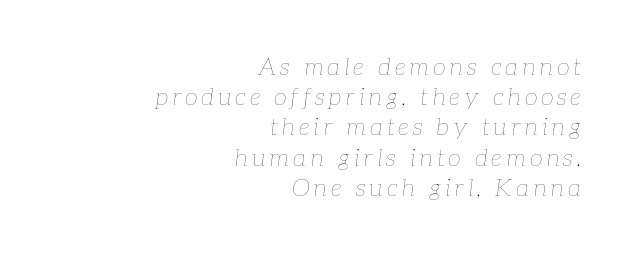
The image shows 24 px text type, italic (leaning right); set right-aligned, normal line spacing (1.26x), not underlined.
